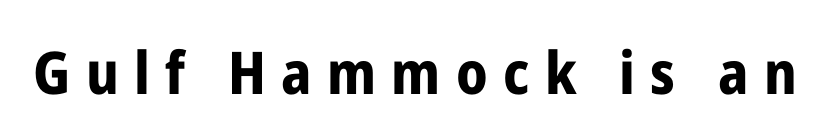
{"serif": "no", "italic": "no", "bold": "yes", "weight": "bold", "width": "condensed", "stroke_contrast": "low", "x_height": "medium", "monospaced": "no", "underline": "no", "letter_spacing": "wide", "letter_spacing_em": 0.26, "glyph_px": 59}
